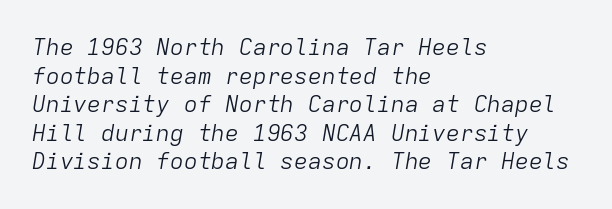
The text block is weighted toward the left margin, trailing off unevenly rightward. The text carries the slant typical of an italic or oblique font. What stands out about the letter spacing? Nothing — it is the standard amount. Is this a heavy cut? Hardly; it is regular or lighter.
